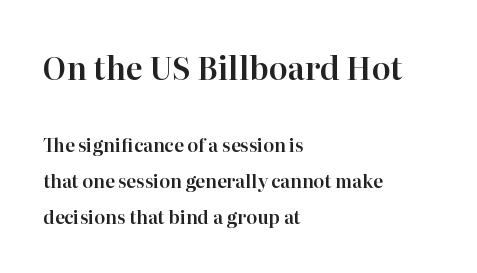
Q: Is the text italic (slanted)? A: No, it is upright.
Q: Is the typeface a serif or a sans-serif typeface? A: Serif.
Q: Is the text underlined? A: No.
Q: How is the paragraph aligned? A: Left-aligned.
Q: Is the spacing between letters normal or unusually wide? A: Normal.
Q: Is the spacing between lines tight, normal or loose? A: Loose.
Q: Which block of text is set in a larger size, the first (top) or the second (bottom)? A: The first (top) one.
Q: Width (condensed, normal, or wide)? A: Normal.
Q: Stroke contrast? A: High.
Q: x-height? A: Medium.
Q: Monospaced? A: No.
